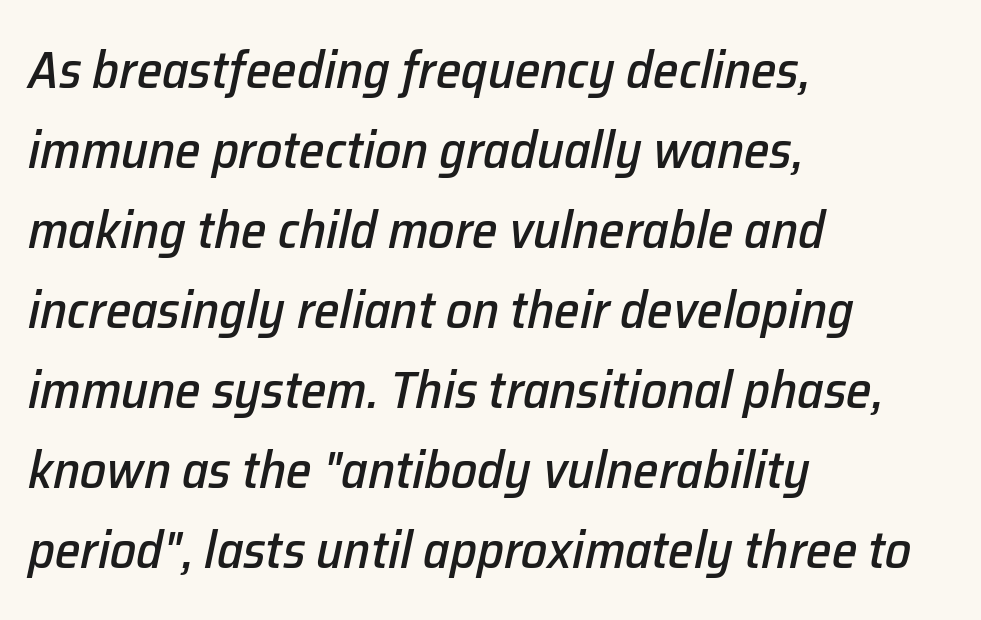
The image shows 52 px text type, italic (leaning right); set left-aligned, normal line spacing (1.54x), normal letter spacing, not underlined; low stroke contrast and a medium x-height.
